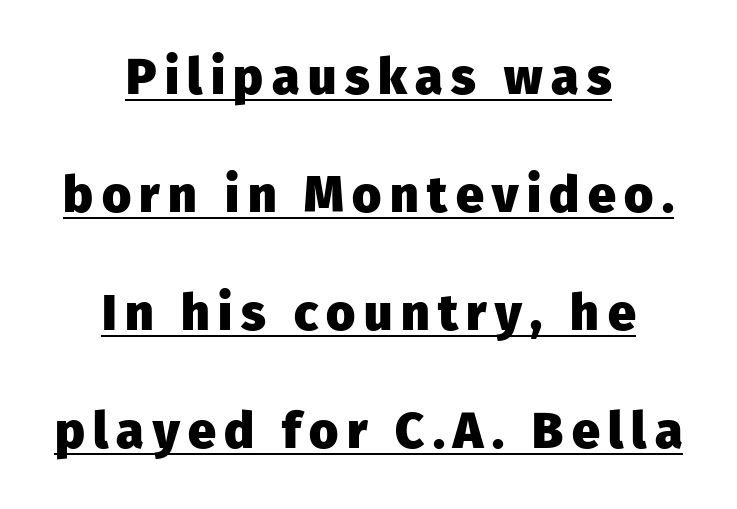
{"serif": "no", "italic": "no", "bold": "yes", "weight": "heavy", "width": "normal", "stroke_contrast": "low", "x_height": "medium", "monospaced": "no", "underline": "yes", "align": "center", "line_spacing": "loose", "line_spacing_ratio": 2.36, "glyph_px": 50}
